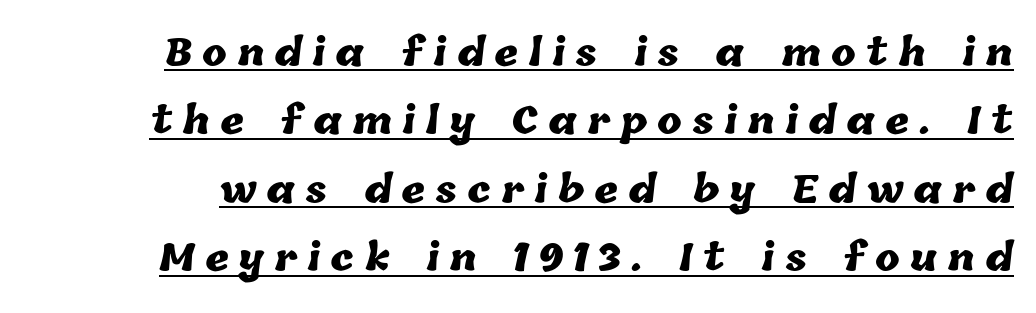
Is this a fixed-width face? No — the glyphs have proportional, varying widths. Between one letter and the next there's a generous, obvious gap. A typographer would call this underscored text. A dark, heavy texture on the line: the type is bold.
